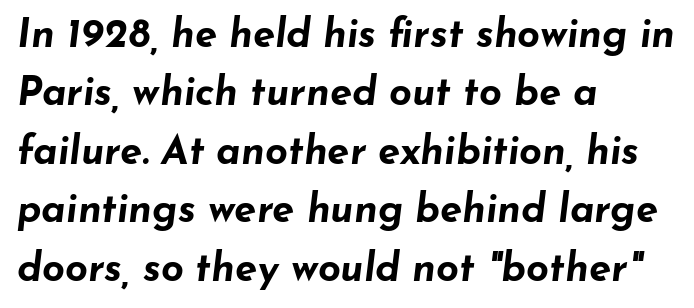
The image shows 40 px bold, wide type, italic (leaning right); set left-aligned, normal line spacing (1.46x), normal letter spacing, not underlined; low stroke contrast and a small x-height.
